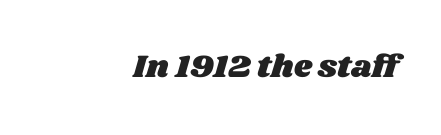
Q: Is the text underlined? A: No.
Q: How is the paragraph aligned? A: Right-aligned.
Q: Is the spacing between letters normal or unusually wide? A: Normal.
Q: Width (condensed, normal, or wide)? A: Wide.
Q: Stroke contrast? A: Medium.
Q: x-height? A: Large.
Q: Monospaced? A: No.
